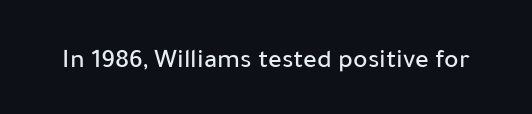
This rendering leaves character spacing at its baseline value. Has an underline been added? It has not. No italicization has been applied; the sample stays upright.
